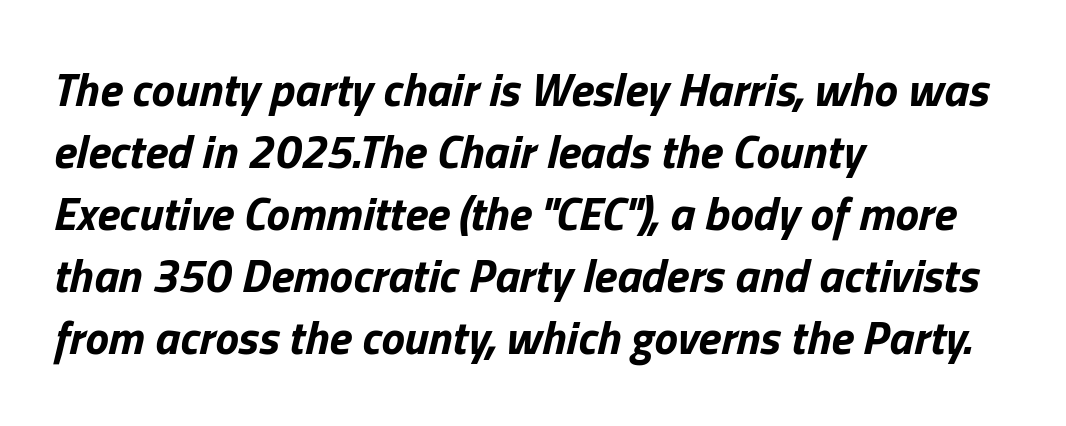
If you measured baseline to baseline, you'd find a middling distance. The sample has been set heavy, in full bold. It's the slanting kind of type. Here the glyphs are tracked normally, forming tight word shapes.
